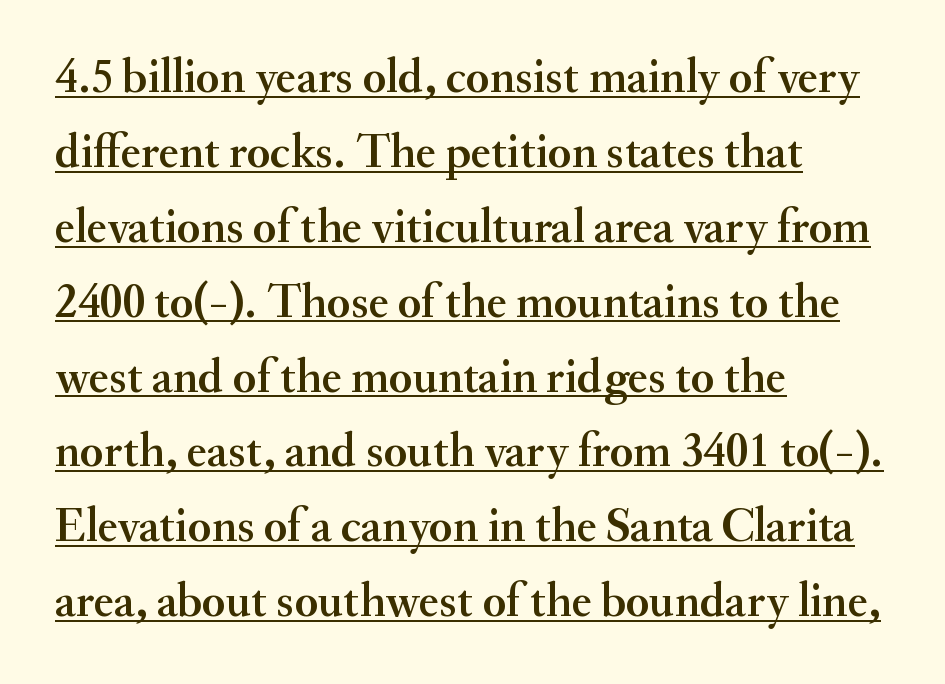
{"serif": "yes", "italic": "no", "width": "normal", "stroke_contrast": "medium", "x_height": "small", "monospaced": "no", "underline": "yes", "align": "left", "line_spacing": "normal", "line_spacing_ratio": 1.56, "letter_spacing": "normal", "letter_spacing_em": 0.0, "glyph_px": 48}
